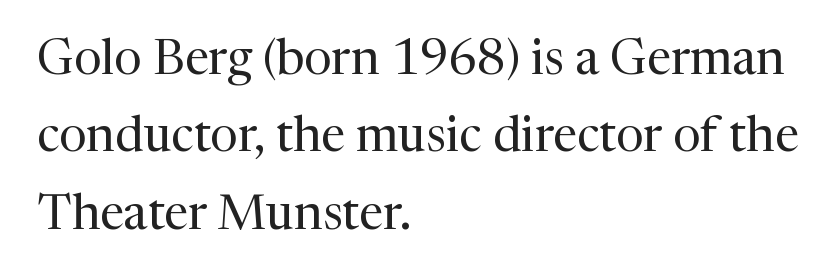
Q: Is the text bold? A: No.
Q: Is the text italic (slanted)? A: No, it is upright.
Q: Is the typeface a serif or a sans-serif typeface? A: Serif.
Q: Is the text underlined? A: No.
Q: How is the paragraph aligned? A: Left-aligned.
Q: Is the spacing between letters normal or unusually wide? A: Normal.
Q: Is the spacing between lines tight, normal or loose? A: Normal.
Q: Width (condensed, normal, or wide)? A: Normal.
Q: Stroke contrast? A: Medium.
Q: x-height? A: Medium.
Q: Monospaced? A: No.
